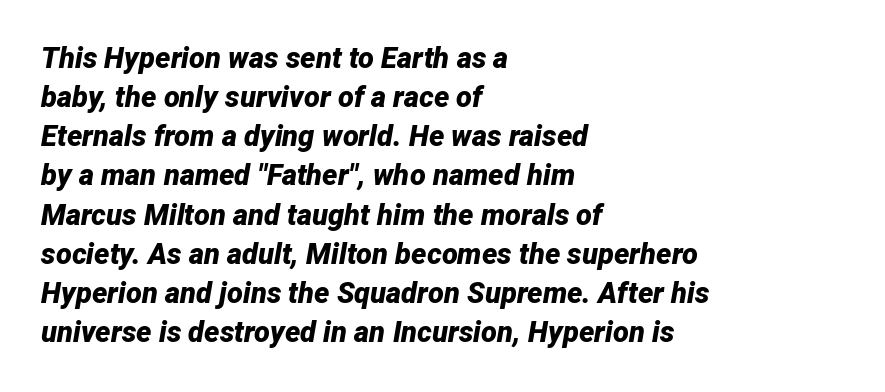
The image shows 29 px bold type, italic (leaning right); set left-aligned, normal line spacing (1.35x), normal letter spacing, not underlined; low stroke contrast and a medium x-height.
